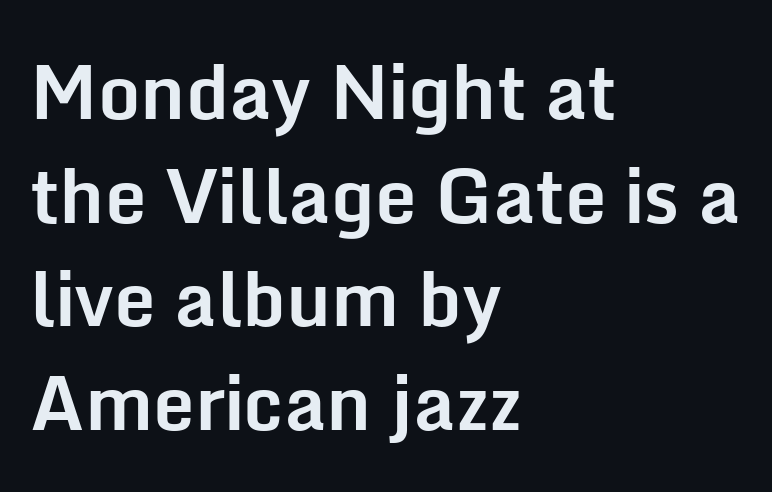
The image shows 74 px bold sans-serif type, upright; set left-aligned, normal line spacing (1.4x), normal letter spacing, not underlined; low stroke contrast and a medium x-height.
